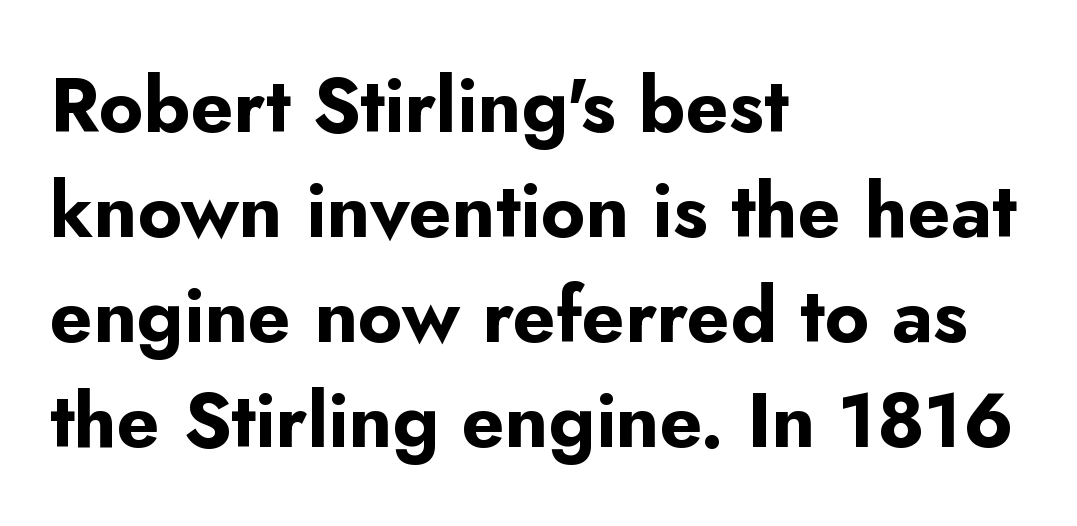
Q: Is the text bold? A: Yes.
Q: Is the text italic (slanted)? A: No, it is upright.
Q: Is the typeface a serif or a sans-serif typeface? A: Sans-serif.
Q: Is the text underlined? A: No.
Q: How is the paragraph aligned? A: Left-aligned.
Q: Is the spacing between letters normal or unusually wide? A: Normal.
Q: Is the spacing between lines tight, normal or loose? A: Normal.
Q: Width (condensed, normal, or wide)? A: Normal.
Q: Stroke contrast? A: Low.
Q: x-height? A: Small.
Q: Monospaced? A: No.
